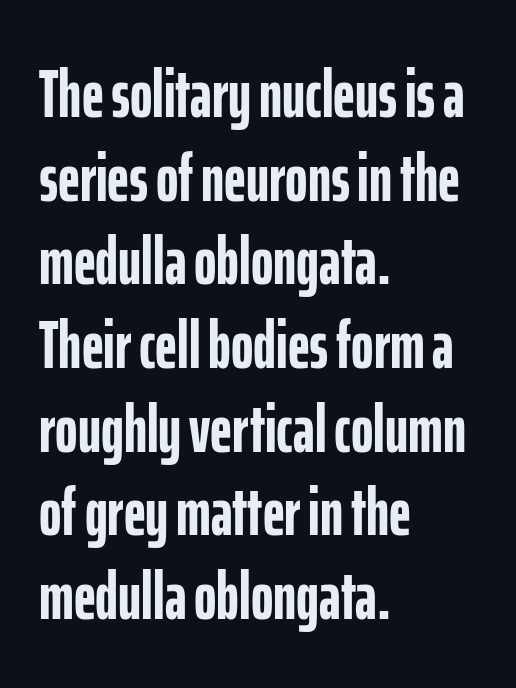
{"serif": "no", "italic": "no", "bold": "yes", "weight": "semibold", "width": "condensed", "stroke_contrast": "low", "x_height": "medium", "monospaced": "no", "underline": "no", "align": "left", "line_spacing_ratio": 1.23, "letter_spacing": "normal", "letter_spacing_em": 0.0, "glyph_px": 68}
